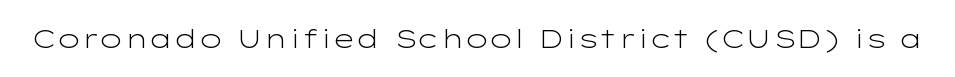
A roman cut, with each character standing at attention. Decoration check: the copy has no underline. The gaps between neighbouring characters are ordinary and unremarkable. Bold? No — there's no thickening of the strokes.
